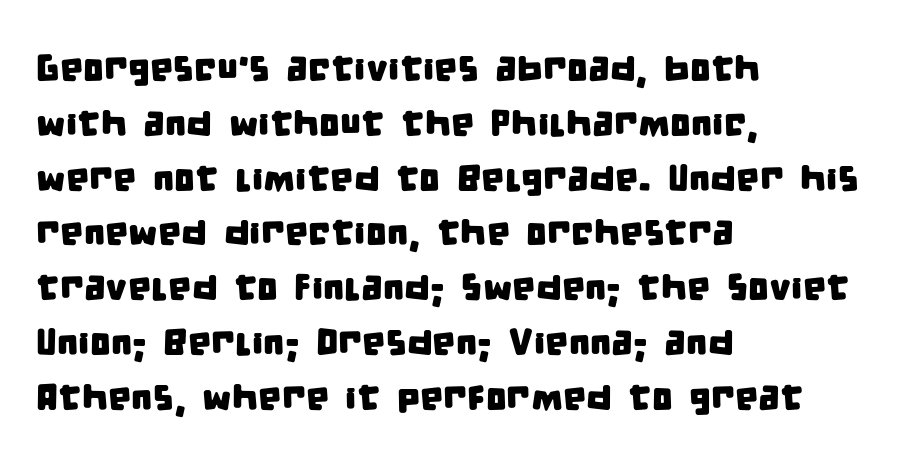
The image shows 37 px condensed sans-serif type; set left-aligned, normal line spacing (1.48x), normal letter spacing, not underlined; low stroke contrast and a large x-height.
